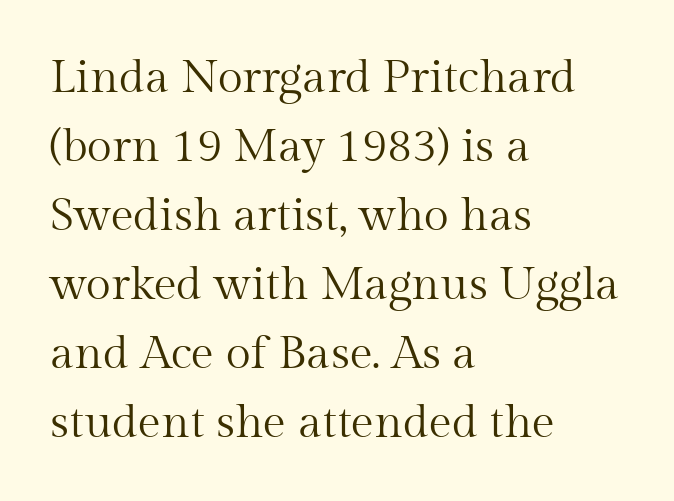
The image shows 46 px regular-weight serif type, upright; set left-aligned, normal line spacing (1.5x), normal letter spacing, not underlined; medium stroke contrast and a medium x-height.
